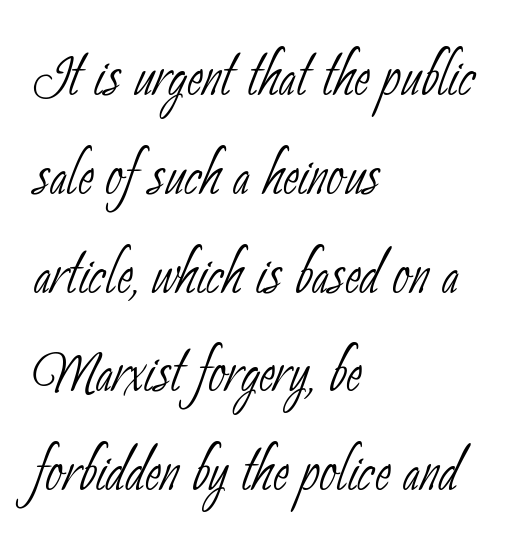
You could not count columns in this text — the font is proportionally spaced. Plain, unruled lines of type. This sample uses a sans-serif face. Horizontal bands of white between lines are of average thickness. Nobody touched the tracking dial on this one. Left-aligned paragraph, ragged on the right.
